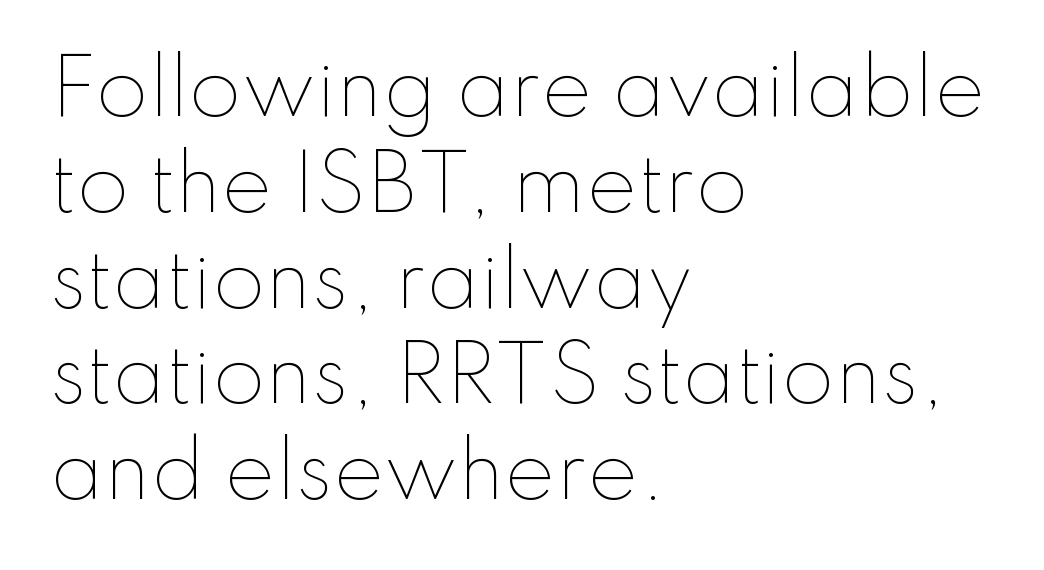
Q: Is the text bold? A: No.
Q: Is the text italic (slanted)? A: No, it is upright.
Q: Is the text underlined? A: No.
Q: How is the paragraph aligned? A: Left-aligned.
Q: Is the spacing between letters normal or unusually wide? A: Normal.
Q: Is the spacing between lines tight, normal or loose? A: Normal.
Q: Width (condensed, normal, or wide)? A: Normal.
Q: Stroke contrast? A: Low.
Q: x-height? A: Small.
Q: Monospaced? A: No.
